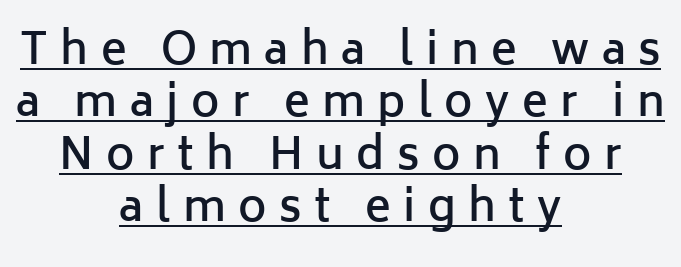
Q: Is the text bold? A: Semi-bold.
Q: Is the text italic (slanted)? A: No, it is upright.
Q: Is the typeface a serif or a sans-serif typeface? A: Sans-serif.
Q: Is the text underlined? A: Yes.
Q: How is the paragraph aligned? A: Centered.
Q: Is the spacing between letters normal or unusually wide? A: Unusually wide.
Q: Width (condensed, normal, or wide)? A: Normal.
Q: Stroke contrast? A: Low.
Q: x-height? A: Medium.
Q: Monospaced? A: No.
